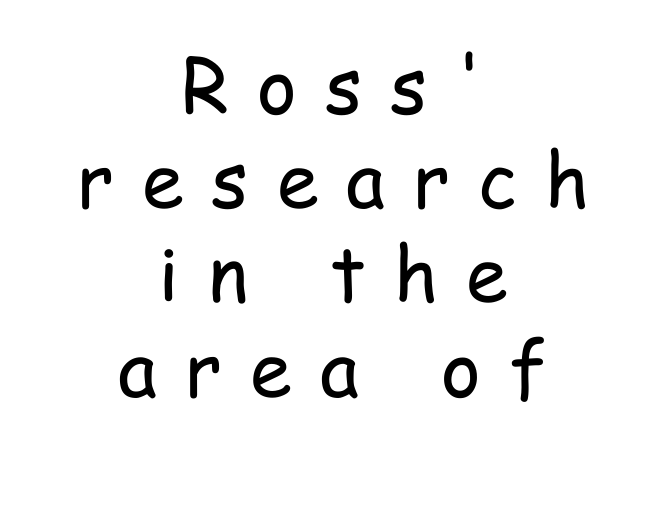
Q: Is the text bold? A: No.
Q: Is the text italic (slanted)? A: No, it is upright.
Q: Is the typeface a serif or a sans-serif typeface? A: Sans-serif.
Q: Is the text underlined? A: No.
Q: How is the paragraph aligned? A: Centered.
Q: Is the spacing between letters normal or unusually wide? A: Unusually wide.
Q: Width (condensed, normal, or wide)? A: Condensed.
Q: Stroke contrast? A: Low.
Q: x-height? A: Medium.
Q: Monospaced? A: No.
